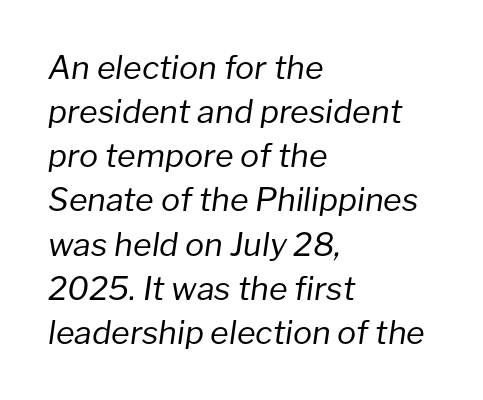
Q: Is the text bold? A: No.
Q: Is the text italic (slanted)? A: Yes, it leans right by about 8 degrees.
Q: Is the text underlined? A: No.
Q: How is the paragraph aligned? A: Left-aligned.
Q: Is the spacing between letters normal or unusually wide? A: Normal.
Q: Is the spacing between lines tight, normal or loose? A: Normal.
Q: Width (condensed, normal, or wide)? A: Normal.
Q: Stroke contrast? A: Low.
Q: x-height? A: Medium.
Q: Monospaced? A: No.
